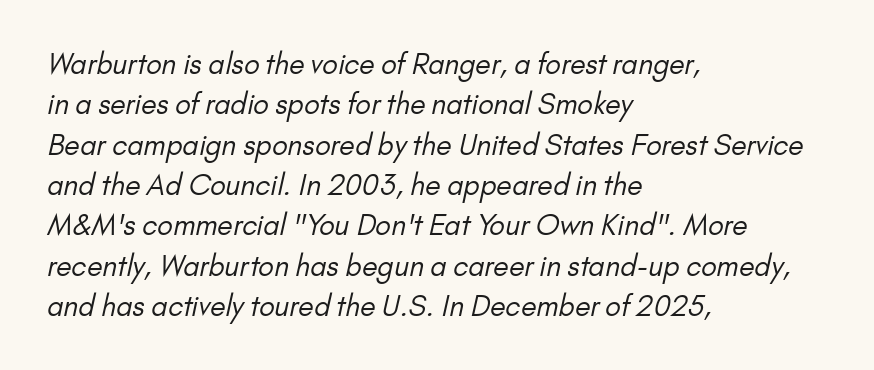
{"serif": "no", "bold": "no", "weight": "regular", "width": "normal", "stroke_contrast": "low", "x_height": "small", "monospaced": "no", "underline": "no", "align": "left", "line_spacing": "normal", "line_spacing_ratio": 1.44, "letter_spacing": "normal", "letter_spacing_em": 0.0, "glyph_px": 28}
